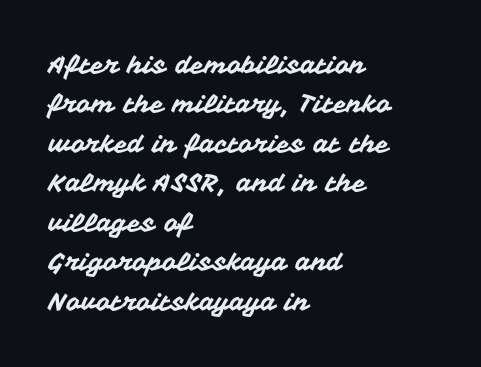
The image shows 25 px text type; set left-aligned, normal line spacing (1.58x), normal letter spacing, not underlined.
